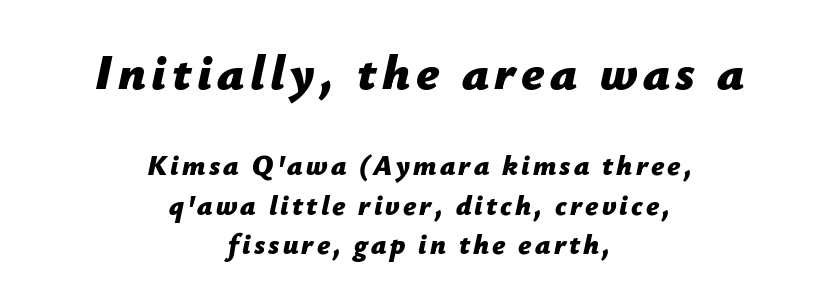
The image shows 49 px bold type, italic (leaning right); set centered, normal line spacing (1.41x), not underlined; the first (top) block is 1.75x larger; low stroke contrast and a medium x-height.
